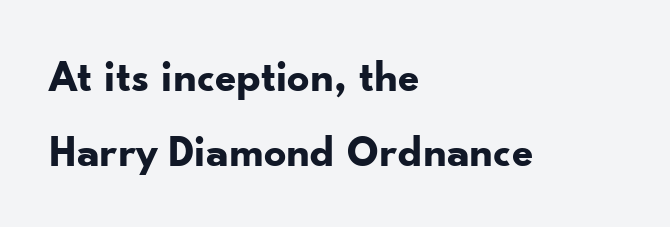
Q: Is the text bold? A: Yes.
Q: Is the text italic (slanted)? A: No, it is upright.
Q: Is the typeface a serif or a sans-serif typeface? A: Sans-serif.
Q: Is the text underlined? A: No.
Q: How is the paragraph aligned? A: Left-aligned.
Q: Is the spacing between letters normal or unusually wide? A: Normal.
Q: Width (condensed, normal, or wide)? A: Normal.
Q: Stroke contrast? A: Low.
Q: x-height? A: Small.
Q: Monospaced? A: No.
